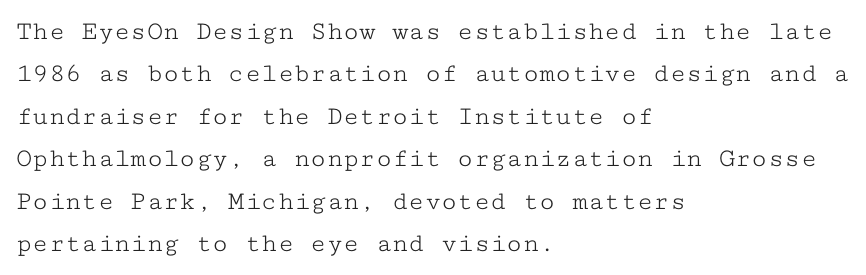
{"italic": "no", "bold": "no", "underline": "no", "align": "left", "line_spacing": "normal", "line_spacing_ratio": 1.57, "letter_spacing": "normal", "letter_spacing_em": 0.0, "glyph_px": 27}
